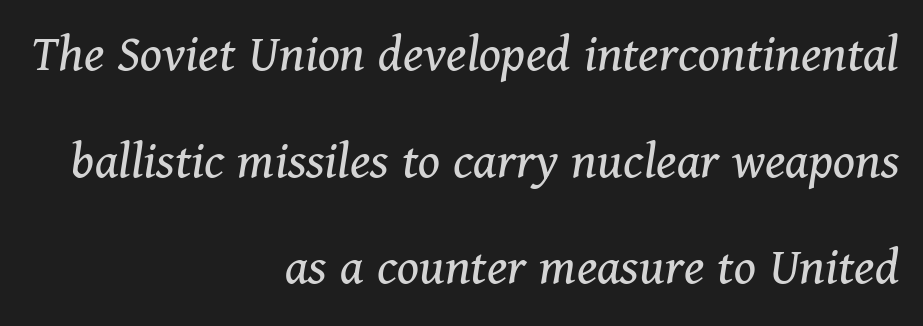
The image shows 55 px regular-weight serif type, italic (leaning right); set right-aligned, loose line spacing (1.94x), normal letter spacing, not underlined; medium stroke contrast and a medium x-height.
